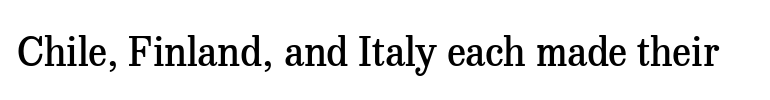
Q: Is the text bold? A: Semi-bold.
Q: Is the text italic (slanted)? A: No, it is upright.
Q: Is the typeface a serif or a sans-serif typeface? A: Serif.
Q: Is the text underlined? A: No.
Q: Is the spacing between letters normal or unusually wide? A: Normal.
Q: Width (condensed, normal, or wide)? A: Normal.
Q: Stroke contrast? A: Medium.
Q: x-height? A: Medium.
Q: Monospaced? A: No.
